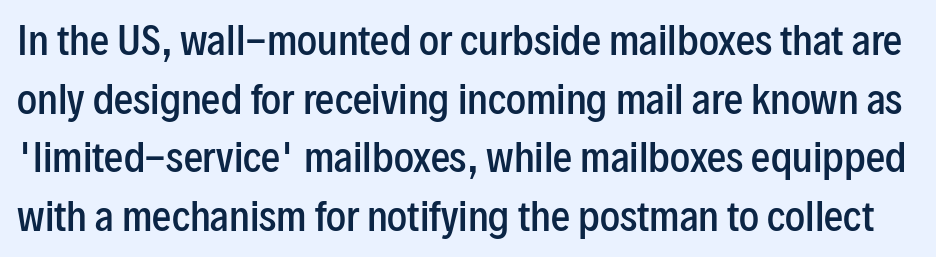
Q: Is the text bold? A: Semi-bold.
Q: Is the text italic (slanted)? A: No, it is upright.
Q: Is the typeface a serif or a sans-serif typeface? A: Sans-serif.
Q: Is the text underlined? A: No.
Q: Is the spacing between letters normal or unusually wide? A: Normal.
Q: Is the spacing between lines tight, normal or loose? A: Normal.
Q: Width (condensed, normal, or wide)? A: Condensed.
Q: Stroke contrast? A: Low.
Q: x-height? A: Medium.
Q: Monospaced? A: No.
